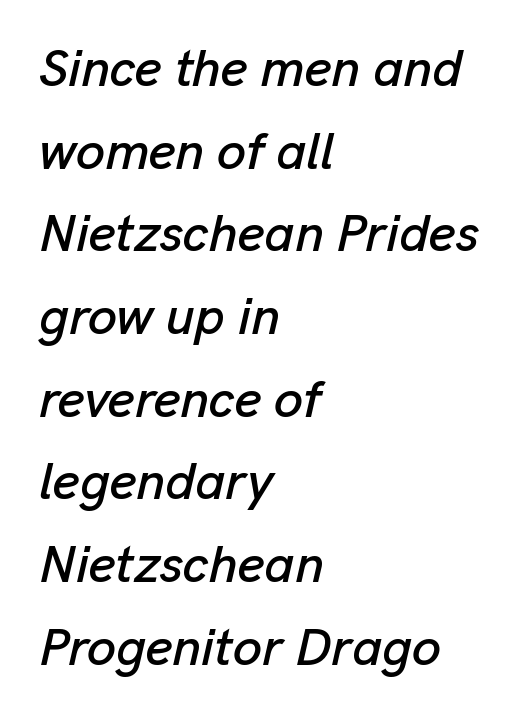
The image shows 52 px text type, italic (leaning right); set left-aligned, normal line spacing (1.59x), normal letter spacing, not underlined; low stroke contrast and a medium x-height.
